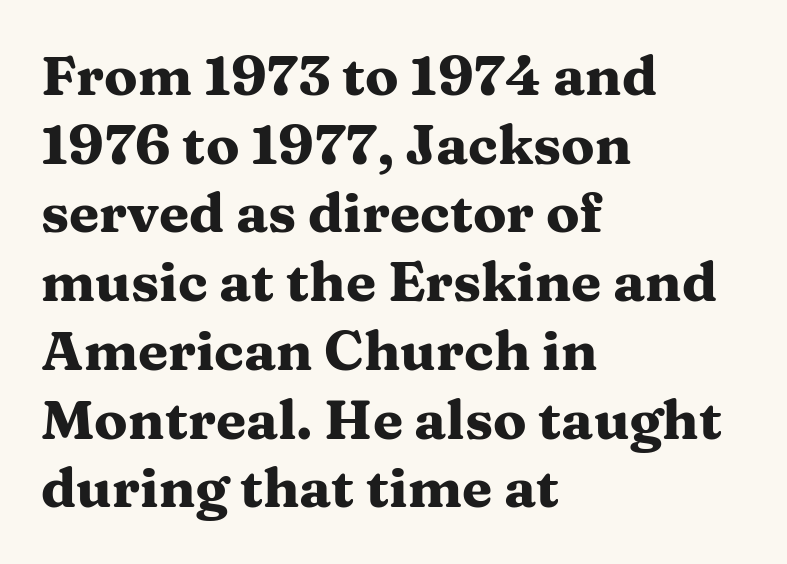
The image shows 55 px heavy, wide serif type, upright; set left-aligned, normal line spacing (1.25x), normal letter spacing, not underlined; medium stroke contrast and a medium x-height.
